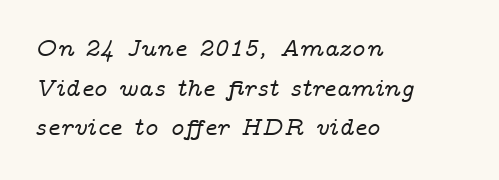
The image shows 25 px text type, italic (leaning right); set left-aligned, normal line spacing (1.59x), normal letter spacing, not underlined.
